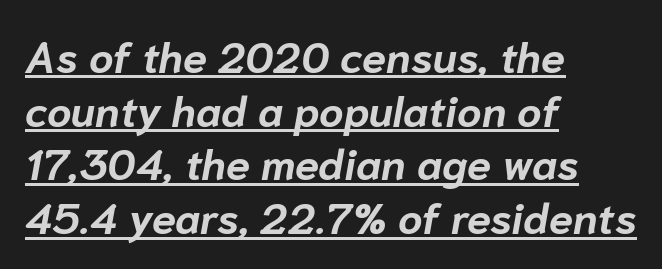
Q: Is the text bold? A: Yes.
Q: Is the text italic (slanted)? A: Yes, it leans right by about 10 degrees.
Q: Is the text underlined? A: Yes.
Q: How is the paragraph aligned? A: Left-aligned.
Q: Is the spacing between letters normal or unusually wide? A: Normal.
Q: Is the spacing between lines tight, normal or loose? A: Normal.
Q: Width (condensed, normal, or wide)? A: Normal.
Q: Stroke contrast? A: Low.
Q: x-height? A: Medium.
Q: Monospaced? A: No.
